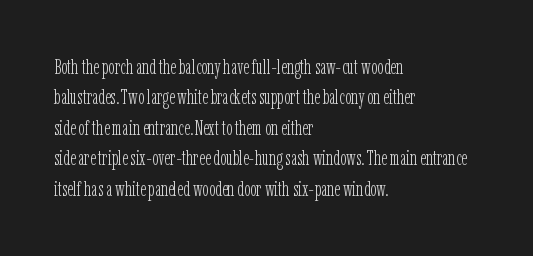
The image shows 21 px text type, upright; set left-aligned, normal line spacing (1.45x), normal letter spacing, not underlined.
